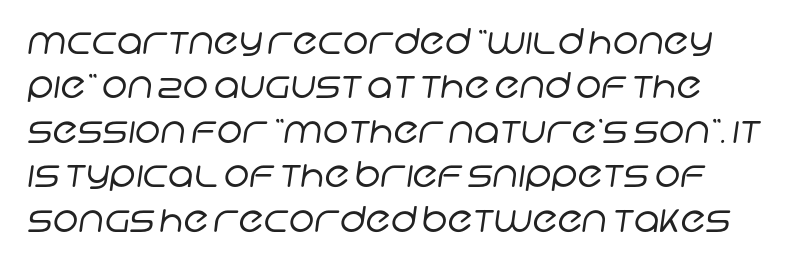
Q: Is the text bold? A: No.
Q: Is the typeface a serif or a sans-serif typeface? A: Sans-serif.
Q: Is the text underlined? A: No.
Q: Is the spacing between letters normal or unusually wide? A: Normal.
Q: Is the spacing between lines tight, normal or loose? A: Normal.
Q: Width (condensed, normal, or wide)? A: Normal.
Q: Stroke contrast? A: Low.
Q: x-height? A: Large.
Q: Monospaced? A: No.
